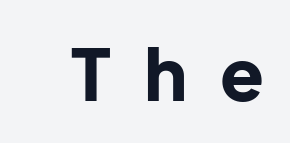
Classification — sans serif. The space directly below the letters is spotless. No italicization has been applied; the sample stays upright. The strokes are fattened all the way to bold. A typesetter would call this proportional, since set widths differ per character. A typesetter would call this heavily tracked-out type.
